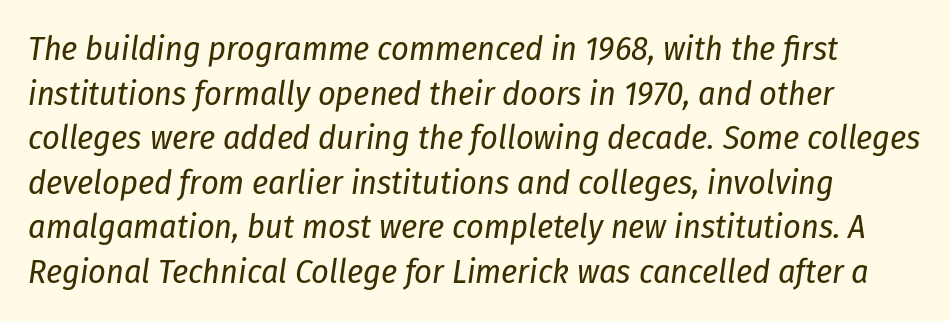
It's the slanting kind of type. The passage shown stacks its lines at a standard gap. These lines are rendered in a variable-pitch font. Nothing heavy about these letters — not bold at all. Does extra space separate the letters? No, they use regular spacing. Quick note: underline off.
